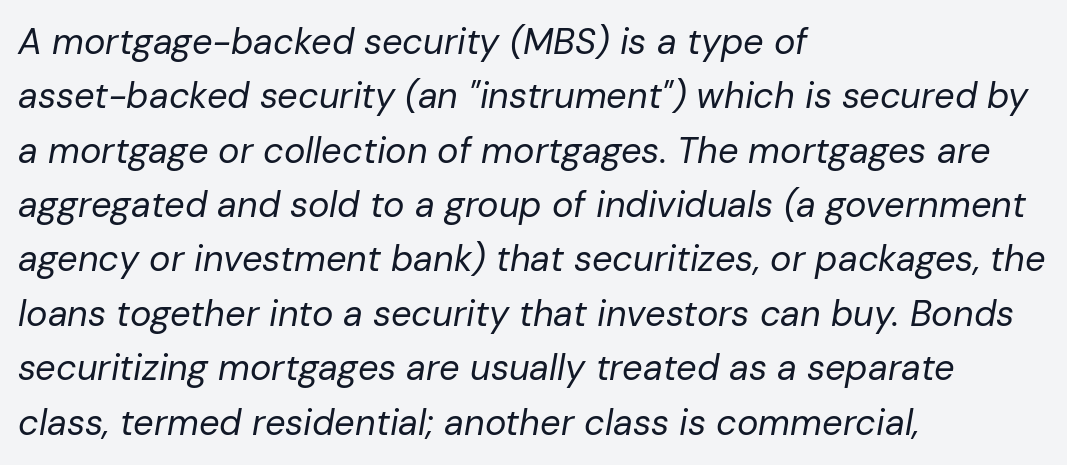
{"italic": "yes", "lean": "right", "slant_degrees": 10, "bold": "no", "weight": "regular", "width": "normal", "stroke_contrast": "low", "x_height": "medium", "monospaced": "no", "underline": "no", "align": "left", "line_spacing": "normal", "line_spacing_ratio": 1.51, "letter_spacing": "normal", "letter_spacing_em": 0.0, "glyph_px": 36}
